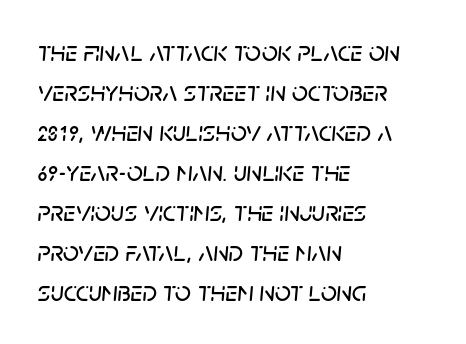
The image shows 28 px text type, italic (leaning right); set left-aligned, normal line spacing (1.43x), normal letter spacing, not underlined; low stroke contrast and a large x-height.
